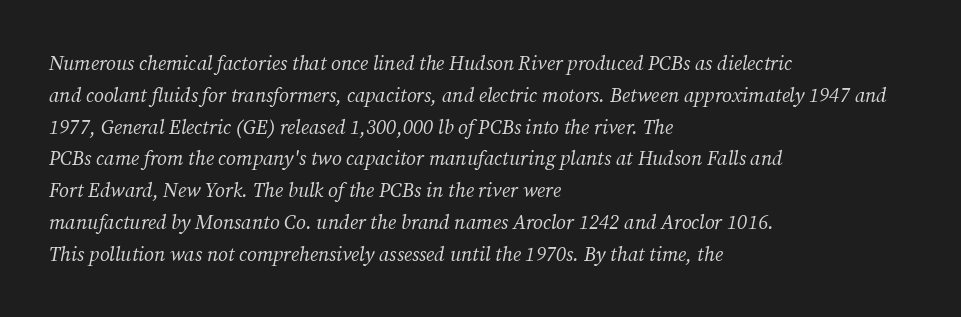
Visually the block forms a straight wall on the left and a jagged coastline on the right. Weight: regular or lighter. The space beneath each line is pristine and unruled. A normal amount of white space separates one row of letters from the next. This sample uses plain, unmodified letter spacing.
